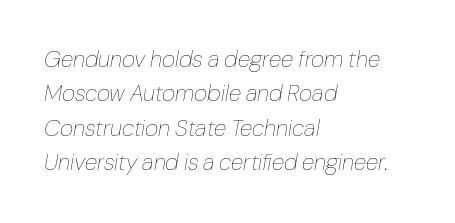
The rendering keeps characters at their native spacing. The block of text has a typical density, with ordinary space between rows. The face used here has a pronounced slope to its letters. The typesetting does not lean heavy: it is not bold. Each row of text sits above clean, open space. Line starts are locked; line ends wander.
